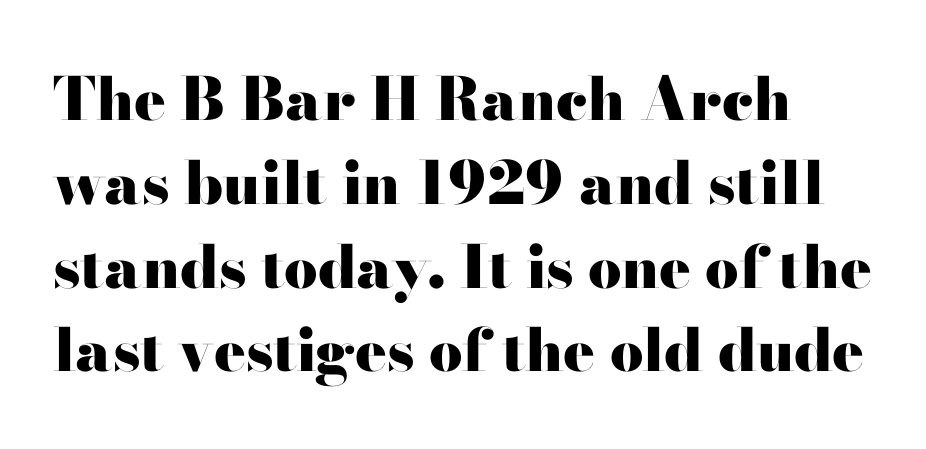
{"serif": "yes", "italic": "no", "bold": "yes", "weight": "heavy", "width": "wide", "stroke_contrast": "high", "x_height": "small", "monospaced": "no", "underline": "no", "line_spacing": "normal", "line_spacing_ratio": 1.42, "letter_spacing": "normal", "letter_spacing_em": 0.0, "glyph_px": 59}
